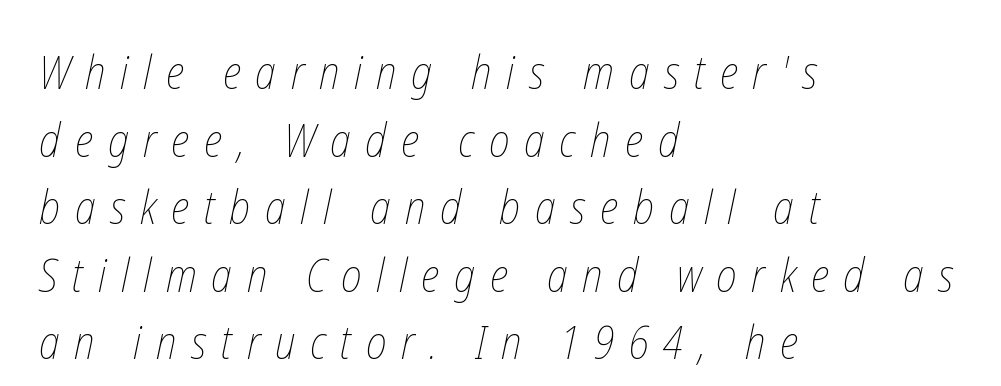
{"bold": "no", "weight": "thin", "width": "condensed", "stroke_contrast": "low", "x_height": "medium", "monospaced": "no", "underline": "no", "align": "left", "line_spacing": "normal", "line_spacing_ratio": 1.47, "letter_spacing": "wide", "letter_spacing_em": 0.32, "glyph_px": 46}
